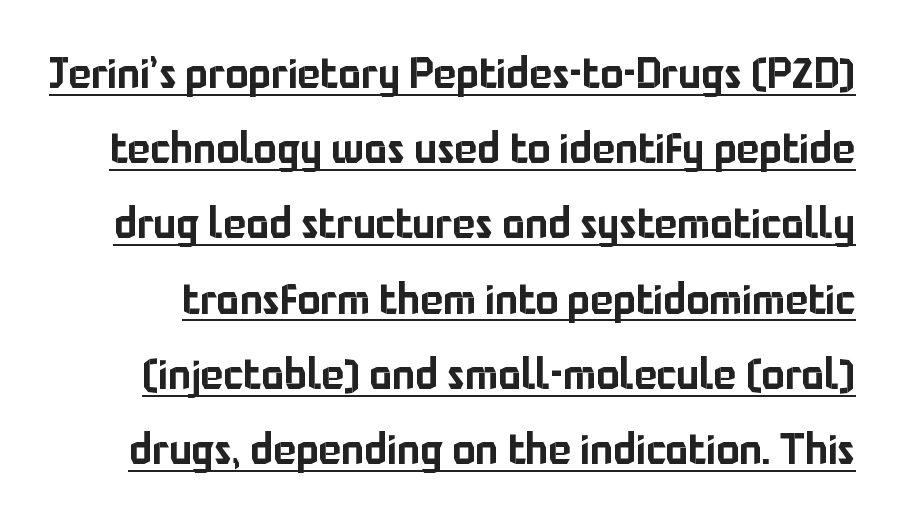
Is this a sans? Yes — the strokes have no serifs. The lettering stays uniformly vertical, giving the passage a roman look. A baseline rule has been typeset under these characters. No extra tracking has been applied to these lines. The letters advance in unequal steps, a hallmark of proportional type.
